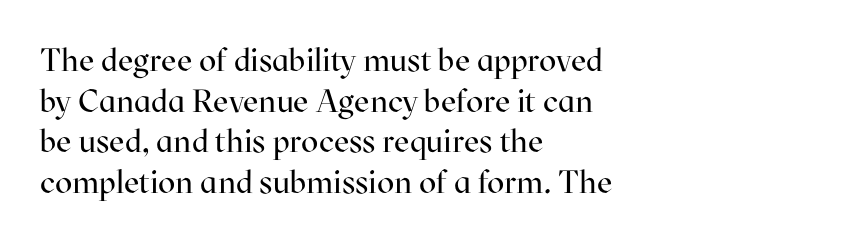
The image shows 32 px regular-weight serif type, upright; set left-aligned, normal line spacing (1.27x), normal letter spacing, not underlined; high stroke contrast and a medium x-height.
